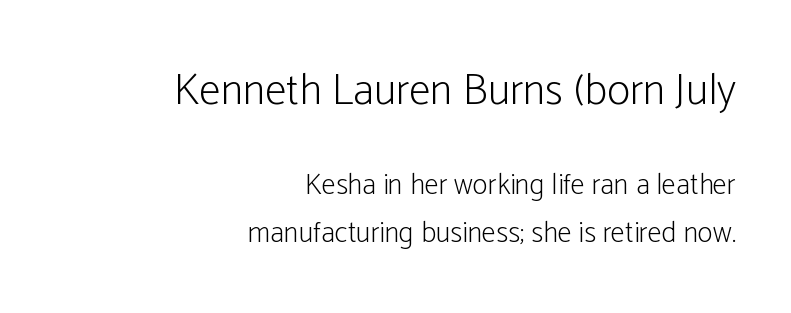
Q: Is the text bold? A: No.
Q: Is the text italic (slanted)? A: No, it is upright.
Q: Is the typeface a serif or a sans-serif typeface? A: Sans-serif.
Q: Is the text underlined? A: No.
Q: How is the paragraph aligned? A: Right-aligned.
Q: Is the spacing between letters normal or unusually wide? A: Normal.
Q: Is the spacing between lines tight, normal or loose? A: Normal.
Q: Which block of text is set in a larger size, the first (top) or the second (bottom)? A: The first (top) one.
Q: Width (condensed, normal, or wide)? A: Condensed.
Q: Stroke contrast? A: Low.
Q: x-height? A: Medium.
Q: Monospaced? A: No.
